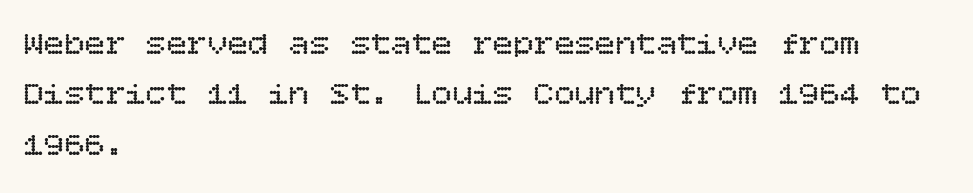
{"italic": "no", "bold": "no", "weight": "regular", "width": "normal", "stroke_contrast": "low", "x_height": "large", "underline": "no", "align": "left", "line_spacing": "normal", "line_spacing_ratio": 1.48, "letter_spacing": "normal", "letter_spacing_em": 0.0, "glyph_px": 34}
